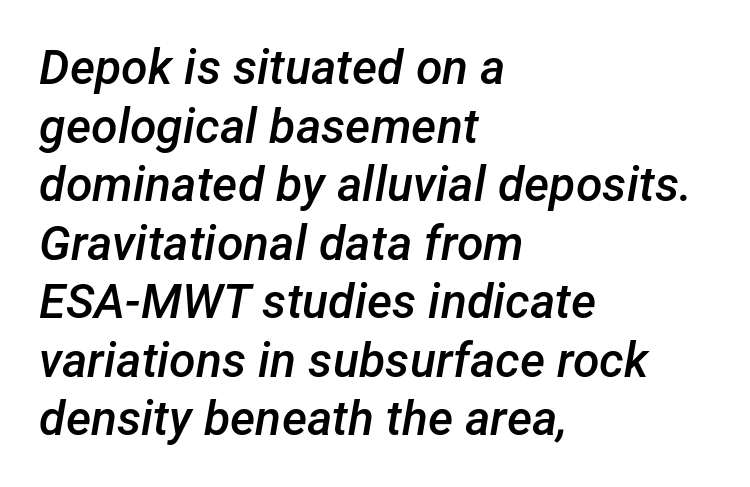
{"italic": "yes", "lean": "right", "slant_degrees": 12, "bold": "semi", "weight": "semibold", "width": "normal", "stroke_contrast": "low", "x_height": "medium", "monospaced": "no", "underline": "no", "align": "left", "line_spacing_ratio": 1.22, "letter_spacing": "normal", "letter_spacing_em": 0.0, "glyph_px": 48}
